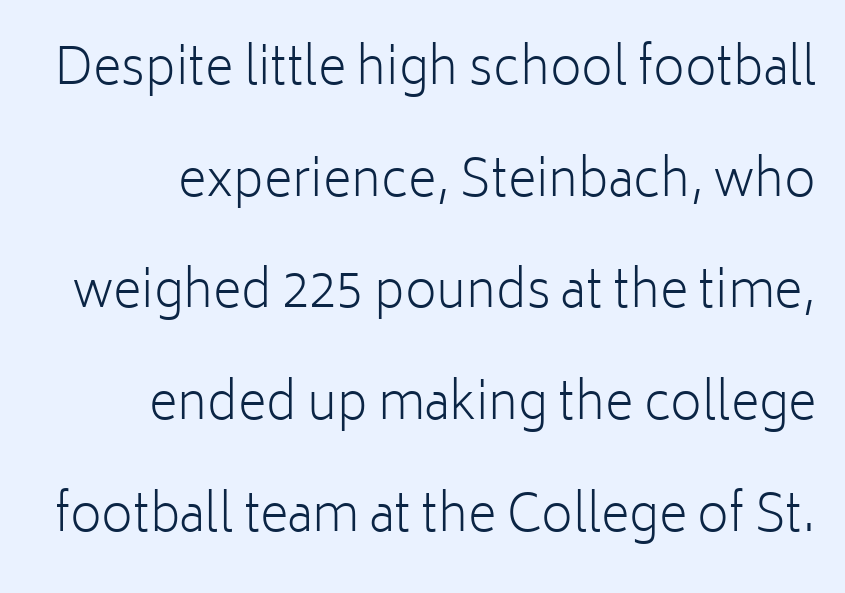
Which margin do the lines hug? The right one — the left edge is uneven. Descenders hang freely into open space. The letterforms sit shoulder to shoulder at normal distance. Is this a fixed-width face? No — the glyphs have proportional, varying widths. Heft: none added — not bold.
